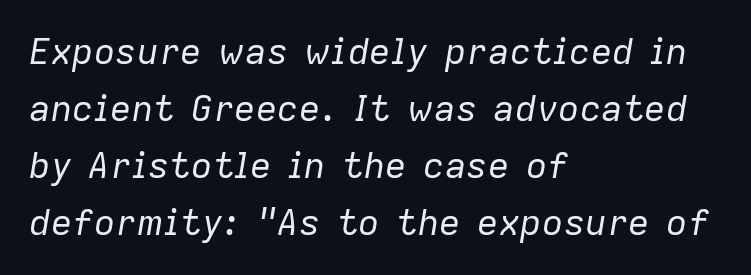
Q: Is the text bold? A: No.
Q: Is the text italic (slanted)? A: Yes, it leans right by about 9 degrees.
Q: Is the text underlined? A: No.
Q: How is the paragraph aligned? A: Left-aligned.
Q: Is the spacing between letters normal or unusually wide? A: Normal.
Q: Is the spacing between lines tight, normal or loose? A: Normal.
Q: Width (condensed, normal, or wide)? A: Normal.
Q: Stroke contrast? A: Low.
Q: x-height? A: Medium.
Q: Monospaced? A: No.
